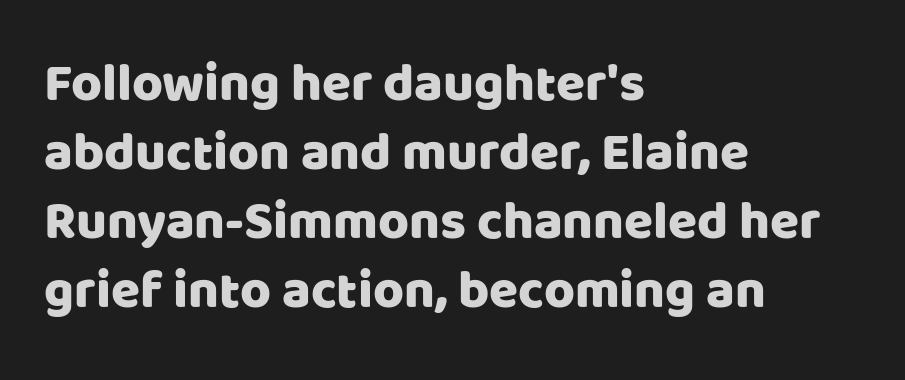
The image shows 53 px sans-serif type, upright; set left-aligned, normal line spacing (1.3x), normal letter spacing, not underlined; low stroke contrast and a large x-height.
